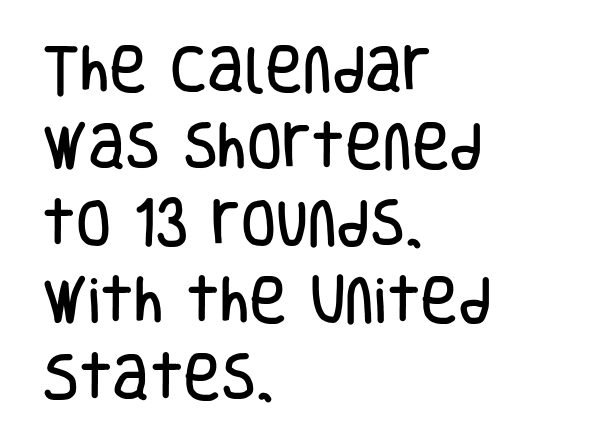
{"serif": "no", "italic": "no", "width": "condensed", "stroke_contrast": "low", "x_height": "large", "monospaced": "no", "underline": "no", "align": "left", "line_spacing": "normal", "line_spacing_ratio": 1.51, "letter_spacing": "normal", "letter_spacing_em": 0.0, "glyph_px": 51}
